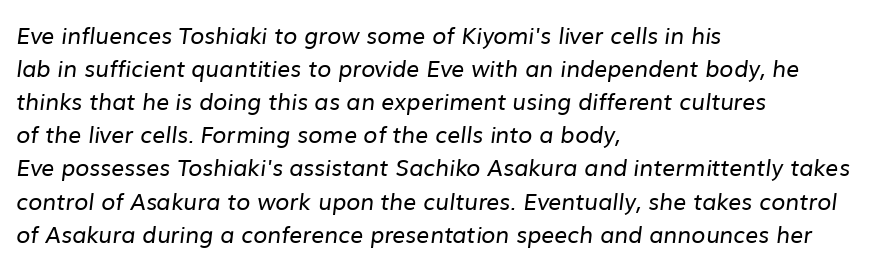
Q: Is the text bold? A: No.
Q: Is the text underlined? A: No.
Q: How is the paragraph aligned? A: Left-aligned.
Q: Is the spacing between letters normal or unusually wide? A: Normal.
Q: Is the spacing between lines tight, normal or loose? A: Normal.
